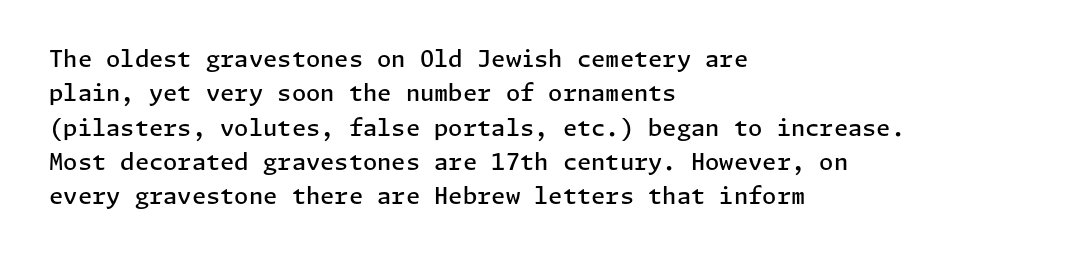
{"italic": "no", "bold": "semi", "underline": "no", "align": "left", "line_spacing": "normal", "line_spacing_ratio": 1.49, "letter_spacing": "normal", "letter_spacing_em": 0.0, "glyph_px": 23}
